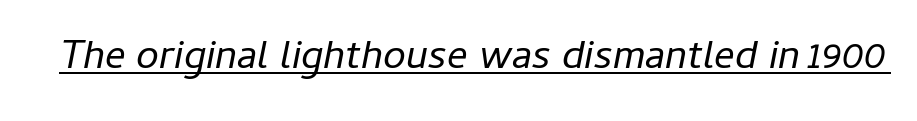
{"italic": "yes", "lean": "right", "slant_degrees": 11, "bold": "no", "weight": "regular", "width": "normal", "stroke_contrast": "low", "x_height": "medium", "monospaced": "no", "underline": "yes", "letter_spacing": "normal", "letter_spacing_em": 0.0, "glyph_px": 41}
